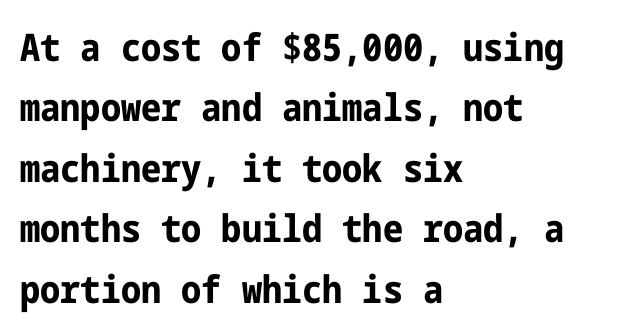
The image shows 38 px bold, condensed sans-serif type, upright; set left-aligned, normal line spacing (1.59x), normal letter spacing, not underlined; low stroke contrast and a medium x-height.
